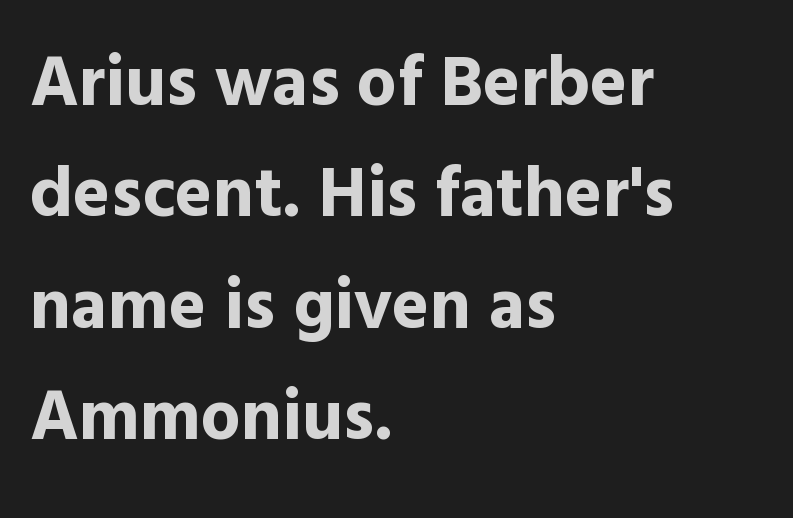
Q: Is the text bold? A: Yes.
Q: Is the text italic (slanted)? A: No, it is upright.
Q: Is the typeface a serif or a sans-serif typeface? A: Sans-serif.
Q: Is the text underlined? A: No.
Q: How is the paragraph aligned? A: Left-aligned.
Q: Is the spacing between letters normal or unusually wide? A: Normal.
Q: Is the spacing between lines tight, normal or loose? A: Normal.
Q: Width (condensed, normal, or wide)? A: Normal.
Q: x-height? A: Medium.
Q: Monospaced? A: No.
